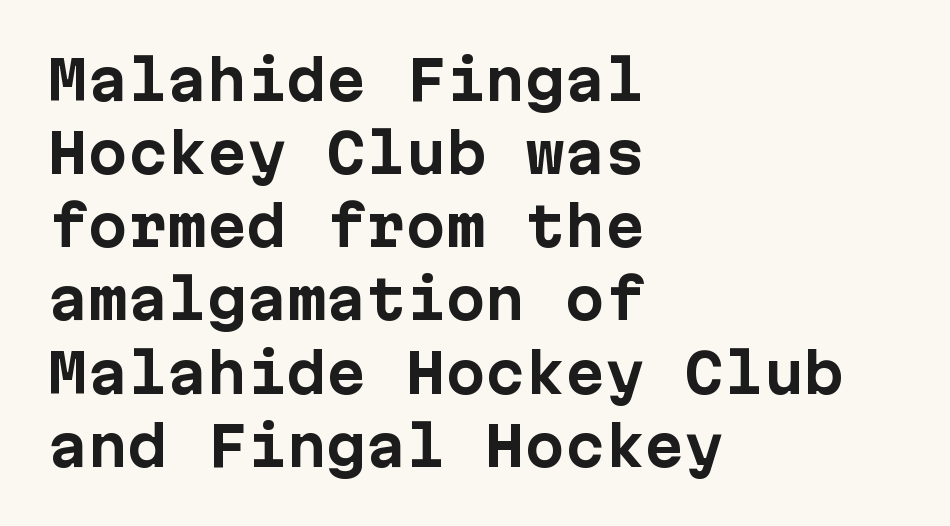
Q: Is the text bold? A: Yes.
Q: Is the text italic (slanted)? A: No, it is upright.
Q: Is the typeface a serif or a sans-serif typeface? A: Sans-serif.
Q: Is the text underlined? A: No.
Q: How is the paragraph aligned? A: Left-aligned.
Q: Is the spacing between letters normal or unusually wide? A: Normal.
Q: Is the spacing between lines tight, normal or loose? A: Normal.
Q: Width (condensed, normal, or wide)? A: Normal.
Q: Stroke contrast? A: Low.
Q: x-height? A: Medium.
